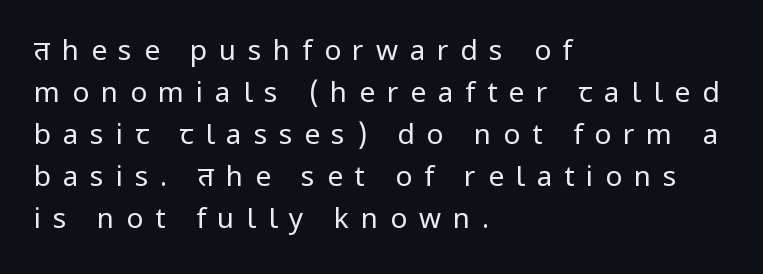
{"serif": "no", "italic": "no", "bold": "no", "weight": "regular", "width": "normal", "stroke_contrast": "low", "x_height": "medium", "monospaced": "no", "underline": "no", "align": "left", "line_spacing": "normal", "line_spacing_ratio": 1.5, "letter_spacing": "wide", "letter_spacing_em": 0.42, "glyph_px": 28}
